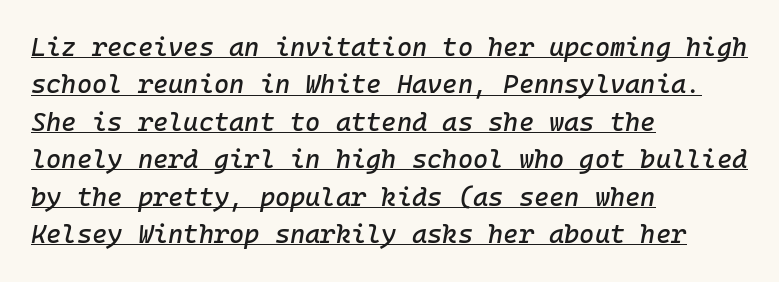
The image shows 26 px text type, italic (leaning right); set left-aligned, normal line spacing (1.44x), normal letter spacing, underlined.
